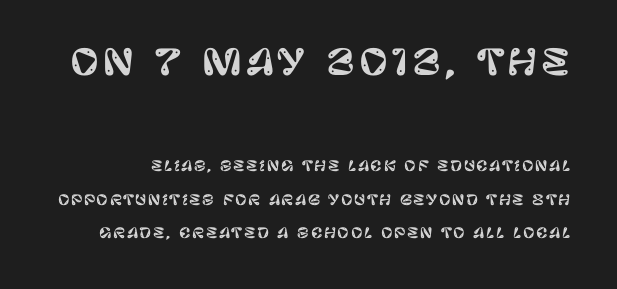
Honestly, there is no underline to notice here at all. Note: no serifs on the glyphs. Look at the glyph heights: the upper group is clearly the bigger setting. Quick note: interline space is abundant.
